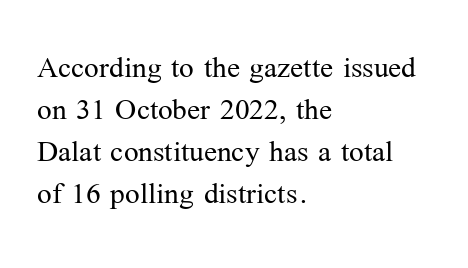
The image shows 39 px light serif type, upright; set left-aligned, tight line spacing (1.08x), normal letter spacing, not underlined; medium stroke contrast and a medium x-height.
